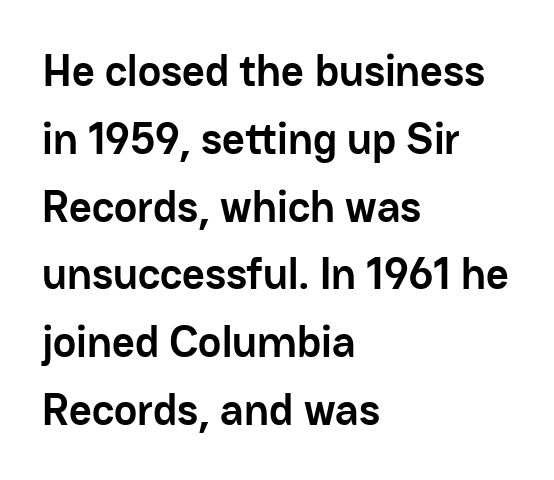
Q: Is the text bold? A: Yes.
Q: Is the text italic (slanted)? A: No, it is upright.
Q: Is the typeface a serif or a sans-serif typeface? A: Sans-serif.
Q: Is the text underlined? A: No.
Q: How is the paragraph aligned? A: Left-aligned.
Q: Is the spacing between letters normal or unusually wide? A: Normal.
Q: Is the spacing between lines tight, normal or loose? A: Normal.
Q: Width (condensed, normal, or wide)? A: Normal.
Q: Stroke contrast? A: Low.
Q: x-height? A: Medium.
Q: Monospaced? A: No.
